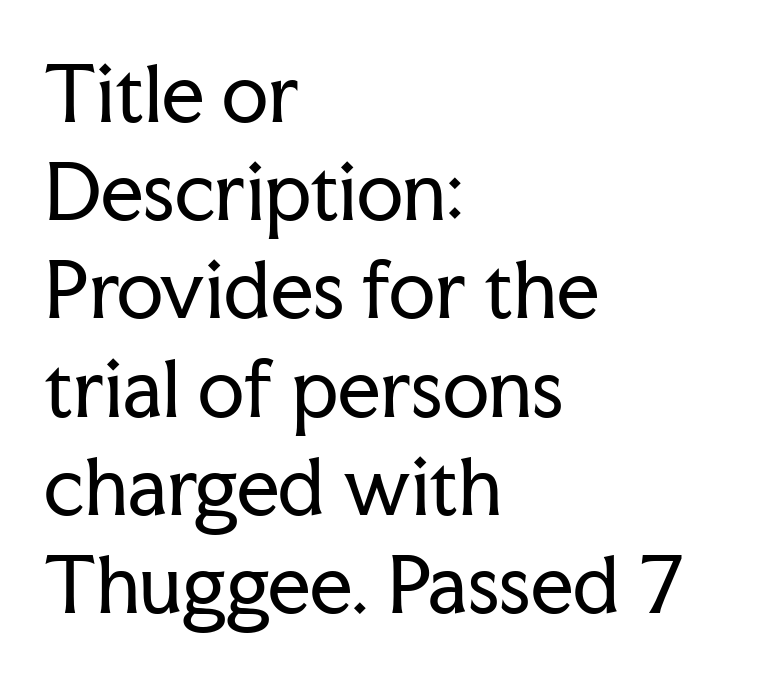
{"serif": "yes", "italic": "no", "bold": "no", "weight": "regular", "width": "normal", "stroke_contrast": "low", "x_height": "medium", "monospaced": "no", "underline": "no", "align": "left", "line_spacing": "normal", "line_spacing_ratio": 1.31, "letter_spacing": "normal", "letter_spacing_em": 0.0, "glyph_px": 75}
